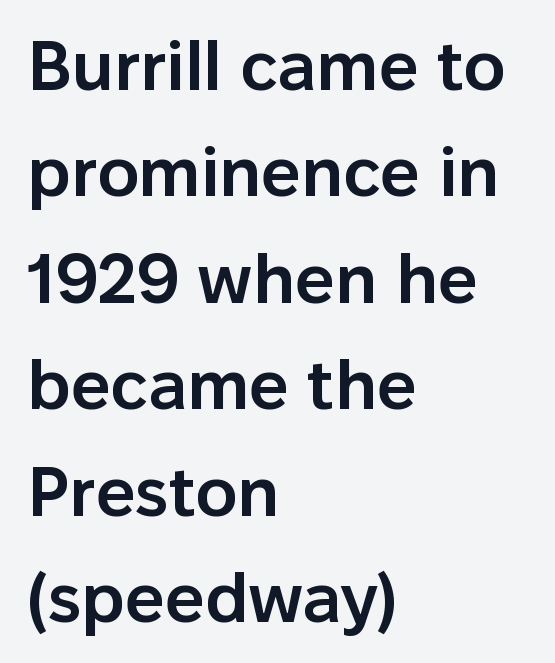
Q: Is the text bold? A: Semi-bold.
Q: Is the text italic (slanted)? A: No, it is upright.
Q: Is the typeface a serif or a sans-serif typeface? A: Sans-serif.
Q: Is the text underlined? A: No.
Q: How is the paragraph aligned? A: Left-aligned.
Q: Is the spacing between letters normal or unusually wide? A: Normal.
Q: Is the spacing between lines tight, normal or loose? A: Normal.
Q: Width (condensed, normal, or wide)? A: Normal.
Q: Stroke contrast? A: Low.
Q: x-height? A: Medium.
Q: Monospaced? A: No.
